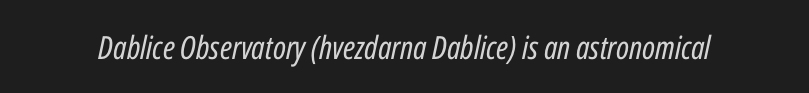
The image shows 32 px regular-weight, condensed type, italic (leaning right); set normal letter spacing, not underlined; low stroke contrast and a medium x-height.
